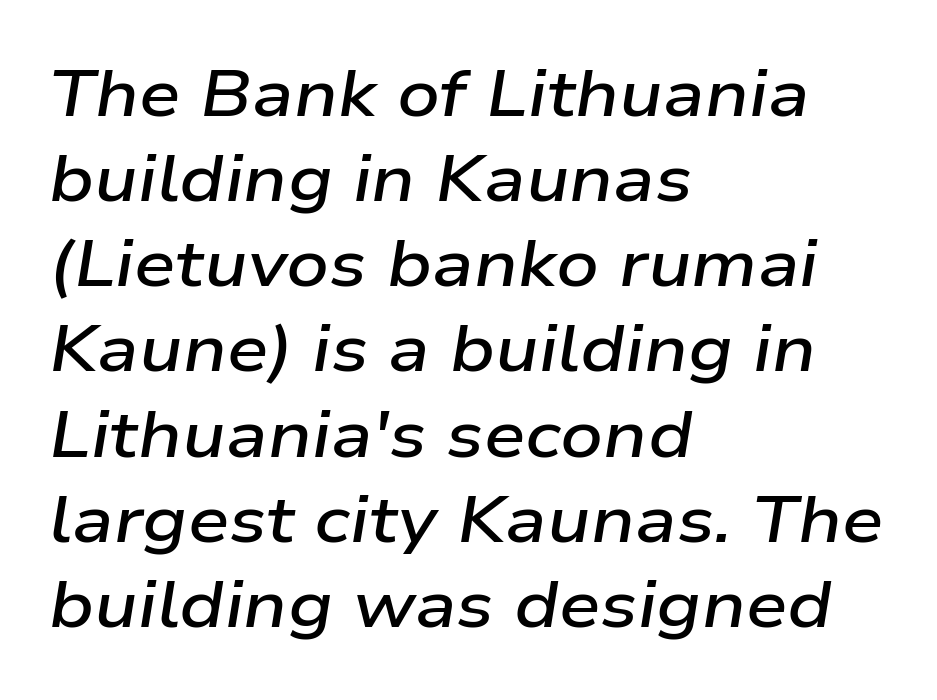
{"italic": "yes", "lean": "right", "slant_degrees": 9, "bold": "semi", "weight": "semibold", "width": "wide", "stroke_contrast": "low", "x_height": "medium", "monospaced": "no", "underline": "no", "align": "left", "line_spacing": "normal", "line_spacing_ratio": 1.29, "letter_spacing": "normal", "letter_spacing_em": 0.0, "glyph_px": 66}
